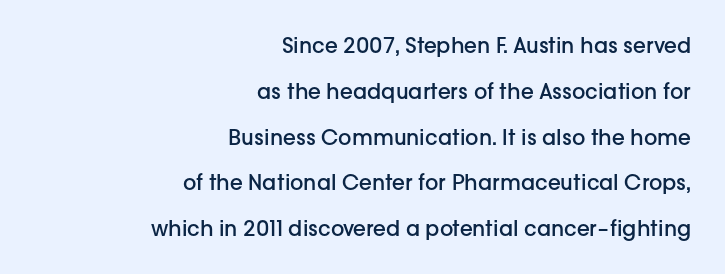
Q: Is the text bold? A: Semi-bold.
Q: Is the text italic (slanted)? A: No, it is upright.
Q: Is the text underlined? A: No.
Q: How is the paragraph aligned? A: Right-aligned.
Q: Is the spacing between letters normal or unusually wide? A: Normal.
Q: Is the spacing between lines tight, normal or loose? A: Loose.
